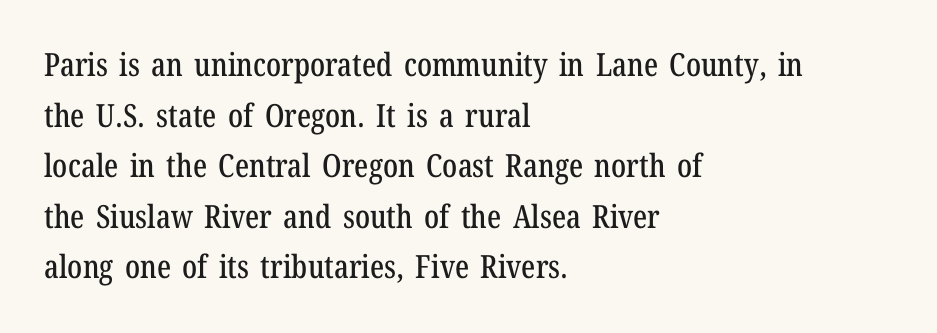
Students, observe: this is what conventionally led text looks like. Note: serifs present on the glyphs. If you drew a ruler down the left edge, every line would touch it. The space beneath each line is pristine and unruled.
